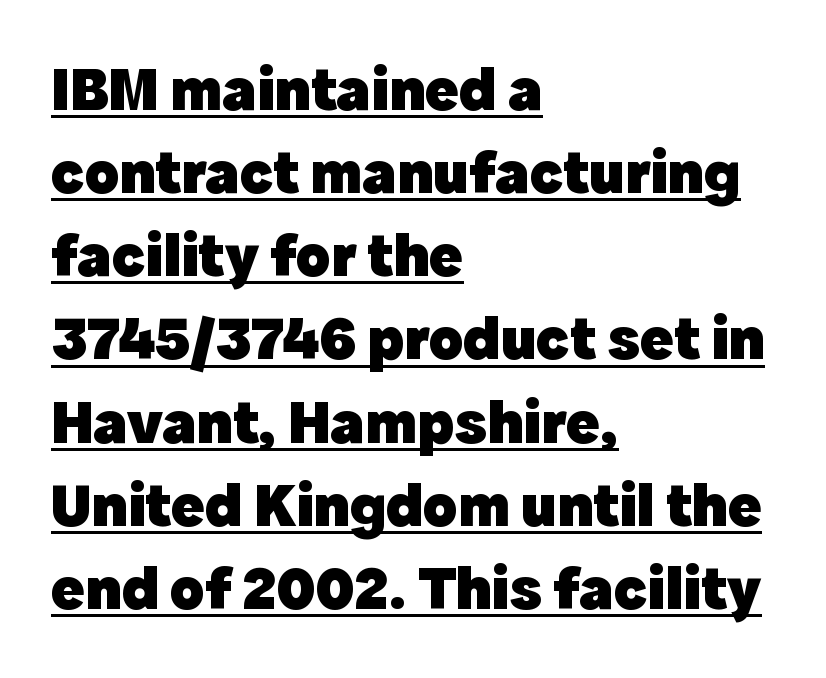
Q: Is the text bold? A: Yes.
Q: Is the text italic (slanted)? A: No, it is upright.
Q: Is the typeface a serif or a sans-serif typeface? A: Sans-serif.
Q: Is the text underlined? A: Yes.
Q: How is the paragraph aligned? A: Left-aligned.
Q: Is the spacing between letters normal or unusually wide? A: Normal.
Q: Is the spacing between lines tight, normal or loose? A: Normal.
Q: Width (condensed, normal, or wide)? A: Normal.
Q: x-height? A: Medium.
Q: Monospaced? A: No.
